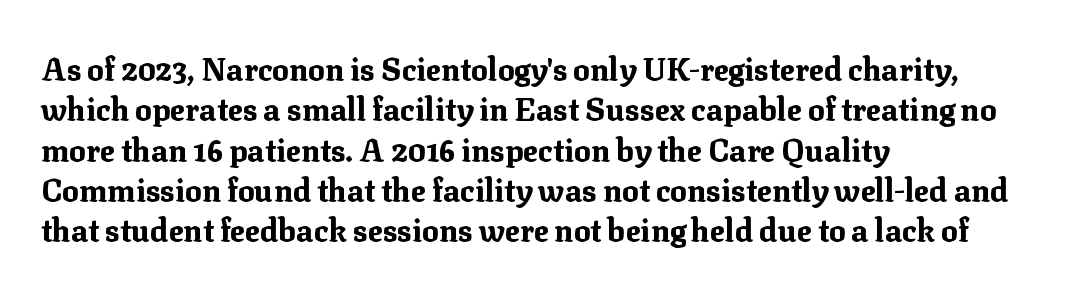
The image shows 31 px bold serif type, upright; set left-aligned, normal line spacing (1.3x), normal letter spacing, not underlined; medium stroke contrast and a medium x-height.
